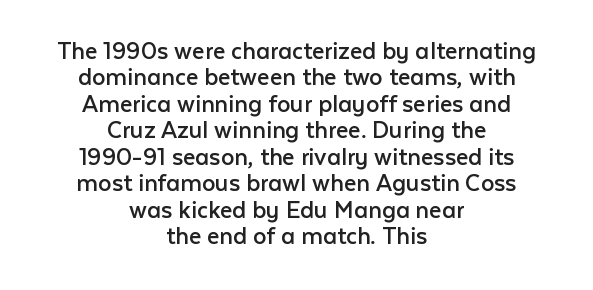
Q: Is the text bold? A: No.
Q: Is the text italic (slanted)? A: No, it is upright.
Q: Is the text underlined? A: No.
Q: How is the paragraph aligned? A: Centered.
Q: Is the spacing between letters normal or unusually wide? A: Normal.
Q: Is the spacing between lines tight, normal or loose? A: Tight.
